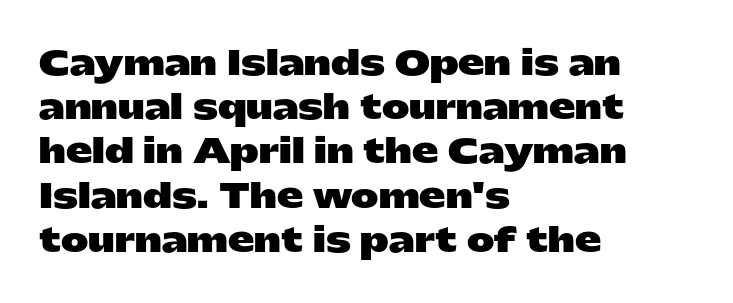
Does the type have serifs? No, each stem ends abruptly. Tall strokes in this sample are plumb rather than angled. Glyph-to-glyph distance matches everyday printed text. Honestly, there is no underline to notice here at all. The passage is arranged the way most books set body copy — flush left. Notice how descenders clear the ascenders below comfortably — that's standard leading.
